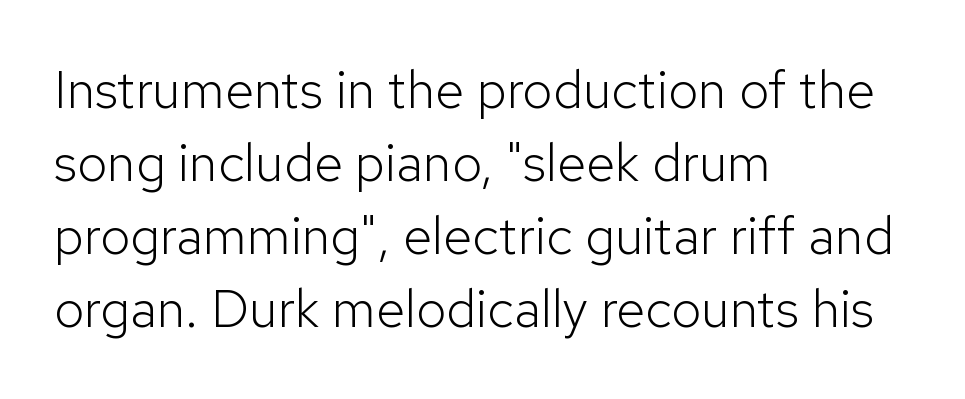
The image shows 53 px light sans-serif type, upright; set left-aligned, normal line spacing (1.38x), normal letter spacing, not underlined; low stroke contrast and a medium x-height.
